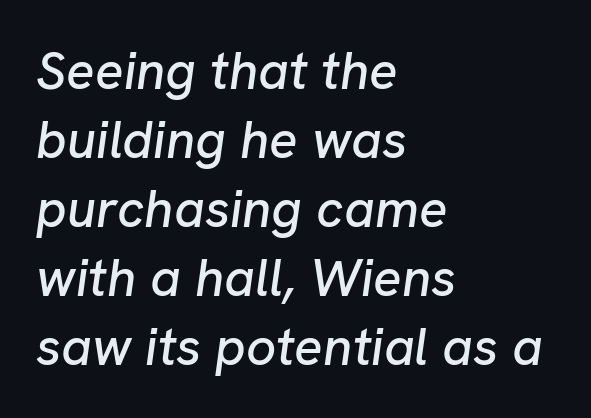
Q: Is the text italic (slanted)? A: Yes, it leans right by about 8 degrees.
Q: Is the text underlined? A: No.
Q: How is the paragraph aligned? A: Left-aligned.
Q: Is the spacing between letters normal or unusually wide? A: Normal.
Q: Is the spacing between lines tight, normal or loose? A: Normal.
Q: Width (condensed, normal, or wide)? A: Normal.
Q: Stroke contrast? A: Low.
Q: x-height? A: Medium.
Q: Monospaced? A: No.
